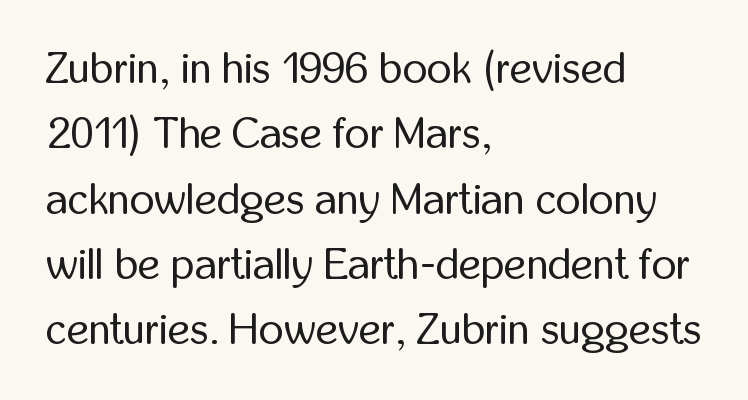
Vertical stems look standard width or narrower in stroke. Leading: standard. The strip under each line holds only bare page. Upright lettering throughout. Compared with a centered layout, this one pins lines to the left instead. The tracking reads as untouched default to a designer's eye.
